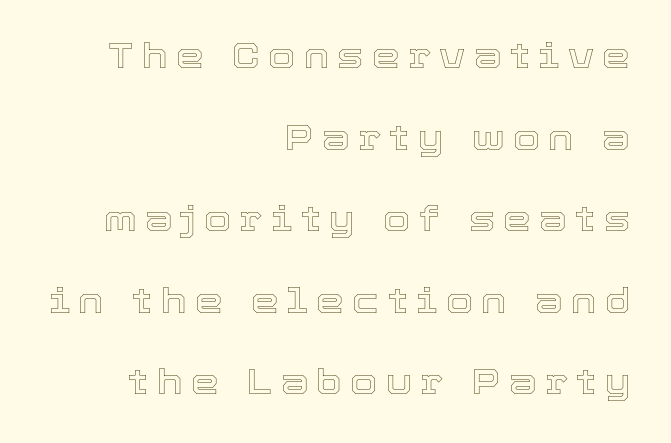
{"italic": "no", "width": "normal", "x_height": "medium", "monospaced": "no", "underline": "no", "align": "right", "line_spacing": "loose", "line_spacing_ratio": 2.33, "letter_spacing": "wide", "letter_spacing_em": 0.24, "glyph_px": 35}
